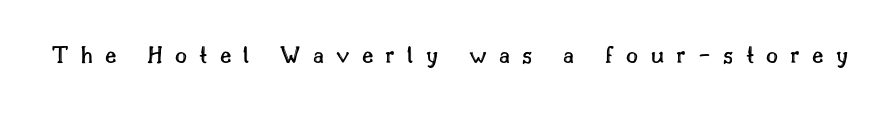
{"italic": "no", "underline": "no", "letter_spacing": "wide", "letter_spacing_em": 0.47, "glyph_px": 26}
